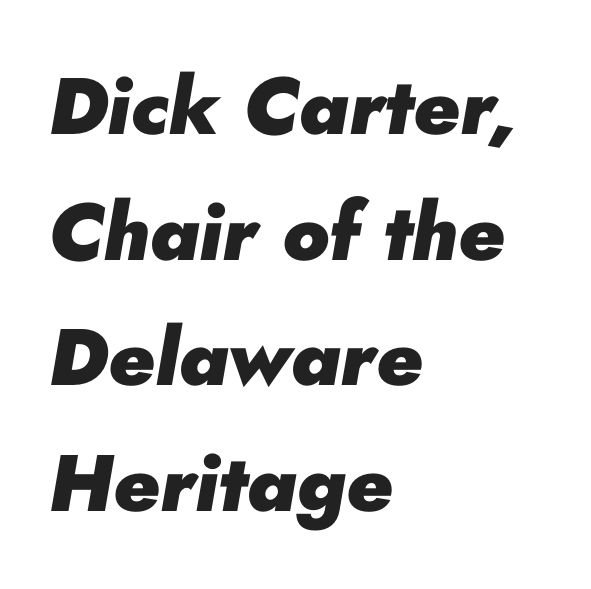
Q: Is the text bold? A: Yes.
Q: Is the text italic (slanted)? A: Yes, it leans right by about 10 degrees.
Q: Is the text underlined? A: No.
Q: How is the paragraph aligned? A: Left-aligned.
Q: Is the spacing between letters normal or unusually wide? A: Normal.
Q: Is the spacing between lines tight, normal or loose? A: Normal.
Q: Width (condensed, normal, or wide)? A: Normal.
Q: Stroke contrast? A: Low.
Q: x-height? A: Small.
Q: Monospaced? A: No.
